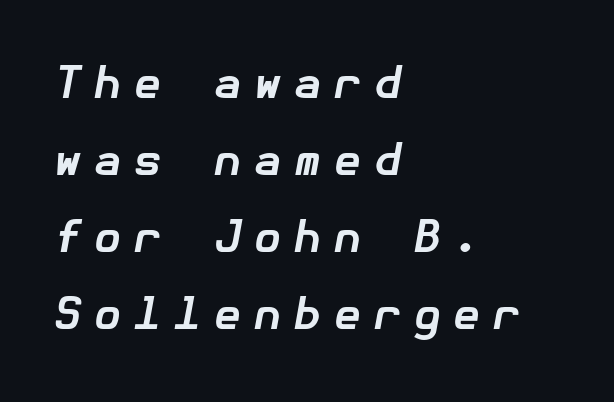
On the weight axis this lands at bold, roughly 700. Type without underlining. Reading down the block, your eye returns to a fixed left position each line. The glyphs look as if they've been sheared to an angle.
